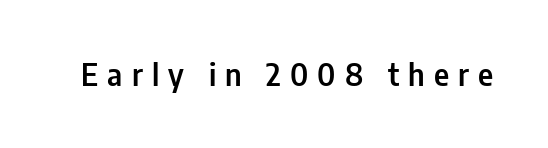
Q: Is the text italic (slanted)? A: No, it is upright.
Q: Is the typeface a serif or a sans-serif typeface? A: Sans-serif.
Q: Is the text underlined? A: No.
Q: Is the spacing between letters normal or unusually wide? A: Unusually wide.
Q: Width (condensed, normal, or wide)? A: Condensed.
Q: Stroke contrast? A: Low.
Q: x-height? A: Medium.
Q: Monospaced? A: No.
